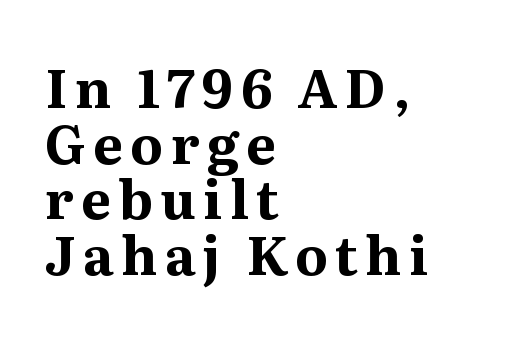
The image shows 53 px bold serif type, upright; set left-aligned, tight line spacing (1.05x), not underlined; medium stroke contrast and a medium x-height.
